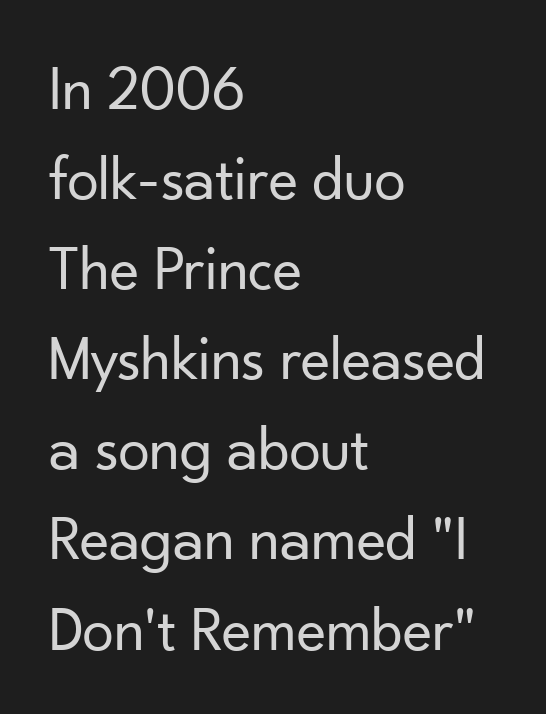
Q: Is the text bold? A: No.
Q: Is the text italic (slanted)? A: No, it is upright.
Q: Is the typeface a serif or a sans-serif typeface? A: Sans-serif.
Q: Is the text underlined? A: No.
Q: How is the paragraph aligned? A: Left-aligned.
Q: Is the spacing between letters normal or unusually wide? A: Normal.
Q: Is the spacing between lines tight, normal or loose? A: Normal.
Q: Width (condensed, normal, or wide)? A: Normal.
Q: Stroke contrast? A: Low.
Q: x-height? A: Small.
Q: Monospaced? A: No.
